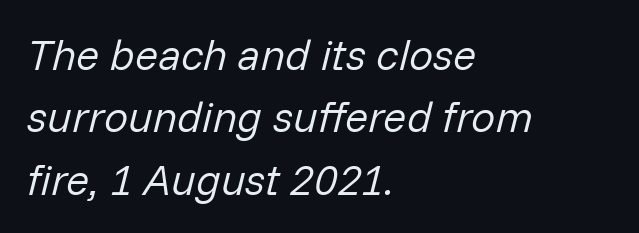
{"italic": "yes", "lean": "right", "slant_degrees": 14, "bold": "no", "weight": "regular", "width": "normal", "stroke_contrast": "low", "x_height": "medium", "monospaced": "no", "underline": "no", "align": "left", "line_spacing": "normal", "line_spacing_ratio": 1.45, "letter_spacing": "normal", "letter_spacing_em": 0.0, "glyph_px": 43}
